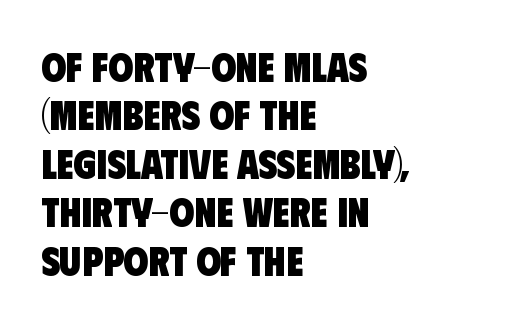
Q: Is the text bold? A: Yes.
Q: Is the typeface a serif or a sans-serif typeface? A: Sans-serif.
Q: Is the text underlined? A: No.
Q: How is the paragraph aligned? A: Left-aligned.
Q: Is the spacing between letters normal or unusually wide? A: Normal.
Q: Width (condensed, normal, or wide)? A: Condensed.
Q: Stroke contrast? A: Low.
Q: x-height? A: Large.
Q: Monospaced? A: No.
